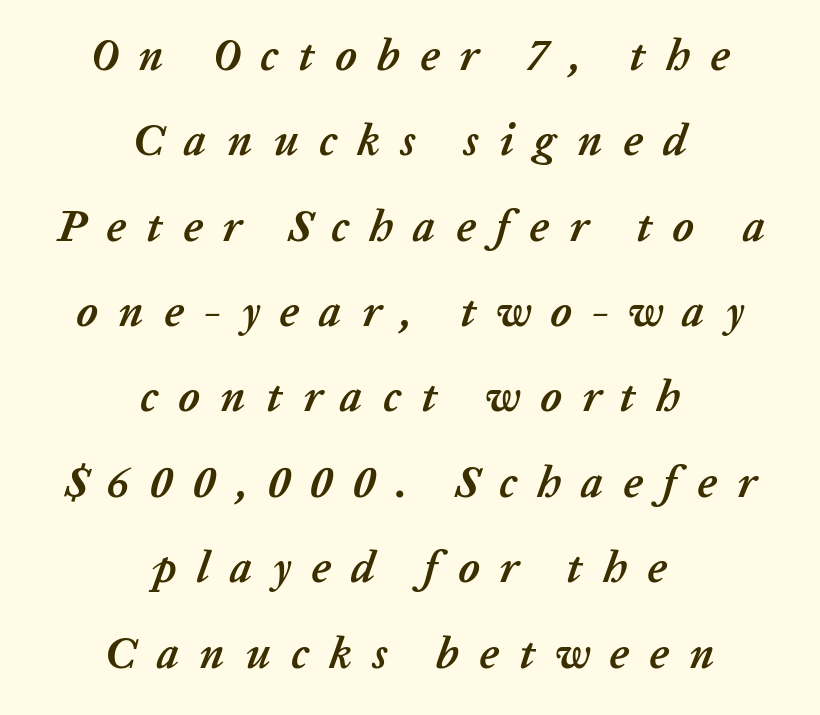
{"italic": "yes", "lean": "right", "slant_degrees": 20, "bold": "yes", "weight": "semibold", "width": "normal", "stroke_contrast": "low", "x_height": "medium", "monospaced": "no", "underline": "no", "align": "center", "line_spacing": "loose", "line_spacing_ratio": 1.94, "letter_spacing": "wide", "letter_spacing_em": 0.46, "glyph_px": 44}
